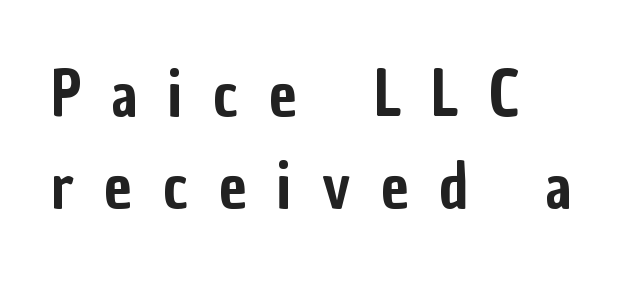
Decoration check: the copy has no underline. Posture: upright roman. If you measured baseline to baseline, you'd find a middling distance. In terms of letterspacing, this is a distinctly airy, spread setting. The text block is weighted toward the left margin, trailing off unevenly rightward. Serif or sans? Sans — the stroke terminals are bare.
